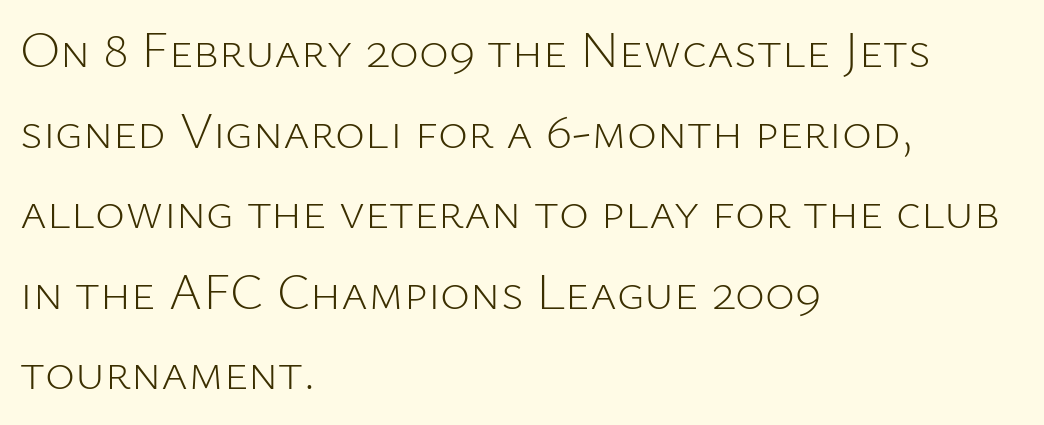
Q: Is the text bold? A: No.
Q: Is the text italic (slanted)? A: No, it is upright.
Q: Is the typeface a serif or a sans-serif typeface? A: Sans-serif.
Q: Is the text underlined? A: No.
Q: How is the paragraph aligned? A: Left-aligned.
Q: Is the spacing between letters normal or unusually wide? A: Normal.
Q: Is the spacing between lines tight, normal or loose? A: Normal.
Q: Width (condensed, normal, or wide)? A: Normal.
Q: Stroke contrast? A: Low.
Q: x-height? A: Medium.
Q: Monospaced? A: No.
